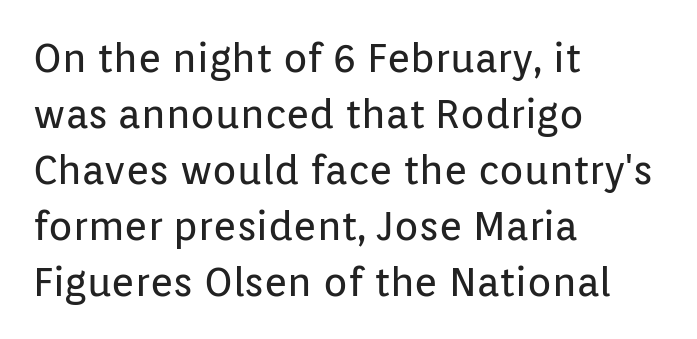
I'd call this a sans setting — the letters go barefoot. You could call the tracking neutral — neither tight nor loose. No letter is thick-stroked: the sample isn't bold. These lines were composed using upright roman letters. Caption: multi-line text, flush left, ragged right. These lines sit exactly where default settings would place them.
